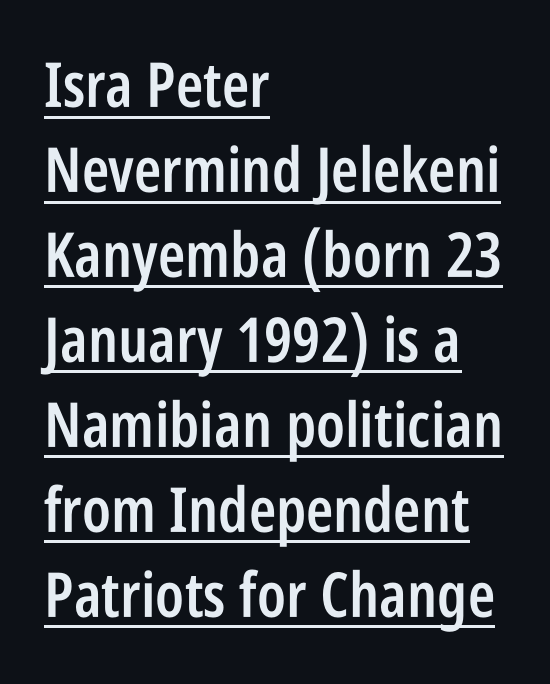
{"serif": "no", "italic": "no", "bold": "semi", "weight": "semibold", "width": "condensed", "stroke_contrast": "low", "x_height": "large", "monospaced": "no", "underline": "yes", "align": "left", "line_spacing": "normal", "line_spacing_ratio": 1.37, "letter_spacing": "normal", "letter_spacing_em": 0.0, "glyph_px": 62}
